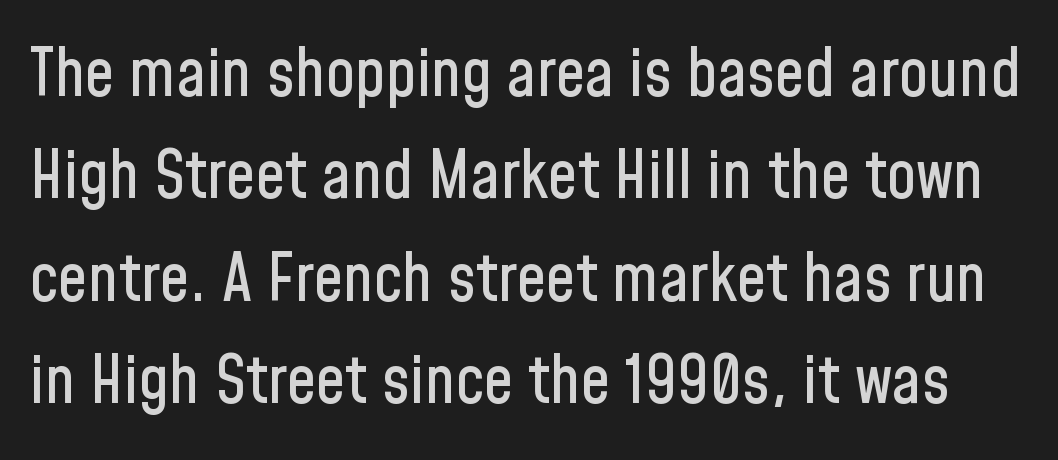
The image shows 66 px condensed sans-serif type, upright; set normal line spacing (1.55x), normal letter spacing, not underlined; low stroke contrast and a medium x-height.
